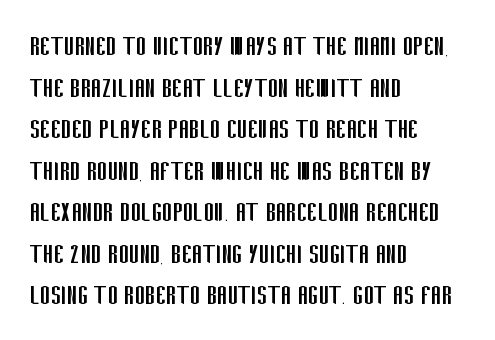
{"serif": "no", "italic": "no", "bold": "no", "weight": "regular", "width": "condensed", "stroke_contrast": "low", "x_height": "large", "monospaced": "no", "underline": "no", "align": "left", "line_spacing": "normal", "line_spacing_ratio": 1.34, "letter_spacing": "normal", "letter_spacing_em": 0.0, "glyph_px": 31}
